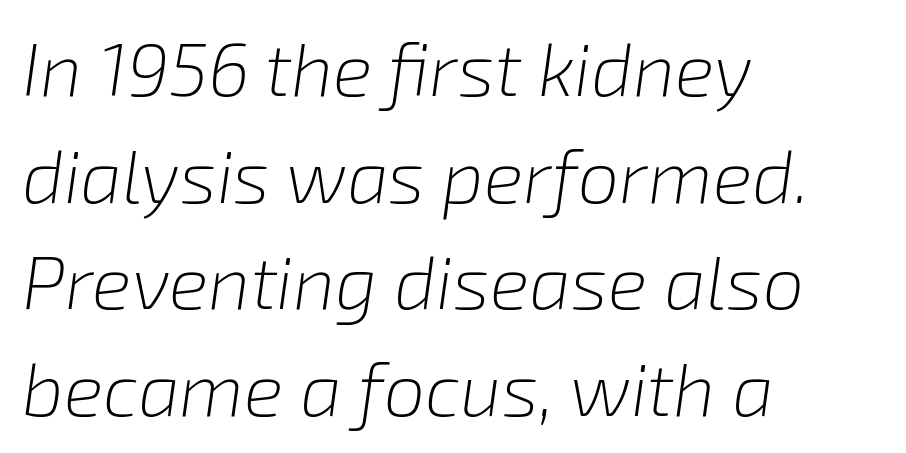
This is oblique type, the kind used for emphasis or titles. Check the space under the baseline: it is left empty. Evenly set lines give the paragraph a standard silhouette. A light-to-regular cut is what we see here. Which margin do the lines hug? The left one — the right edge is uneven. Is the letter spacing exaggerated? No — it looks like the ordinary default.
